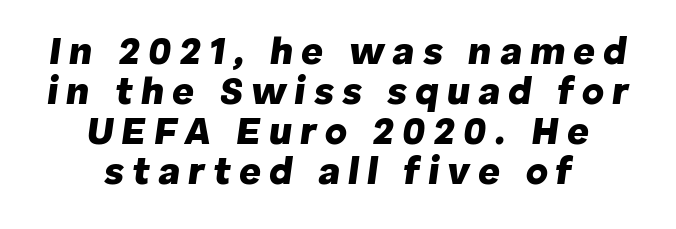
Leftover space on each line is divided equally before and after the words. Plain, unruled lines of type. The lettering tilts uniformly, giving the passage an italic look. The horizontal fit of the characters is loose and conspicuously gappy. Line spacing here is tight.
